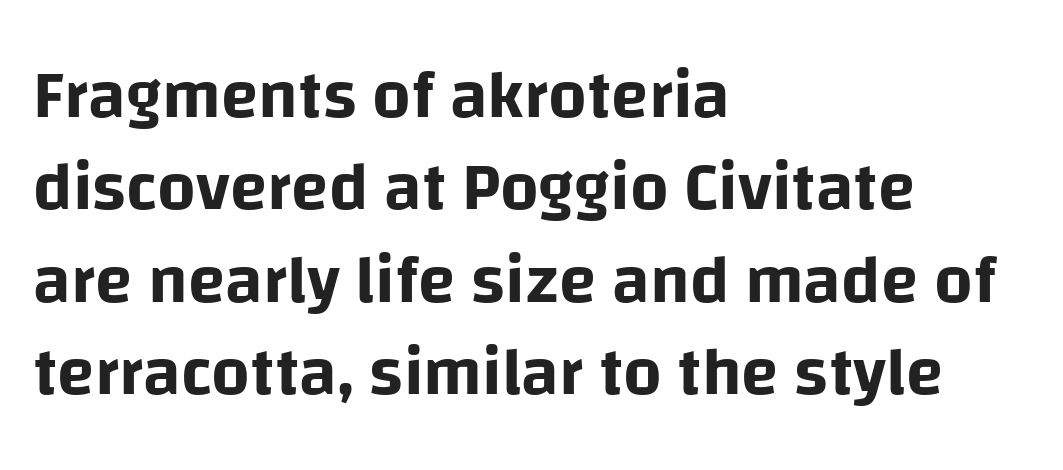
The passage is arranged the way most books set body copy — flush left. Varying glyph widths throughout — classic text-font behaviour. Here the glyphs are tracked normally, forming tight word shapes. You can tell it's not italic because the verticals are truly vertical. The type family on display is of the sans-serif kind.
